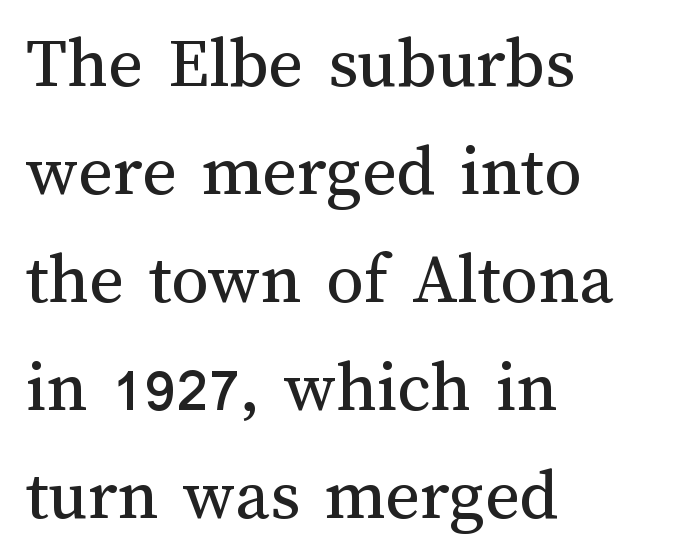
Notice how descenders clear the ascenders below comfortably — that's standard leading. The lines in this sample share a left origin and differ only in where they stop. In terms of posture, this sample is upright. A clean baseline with only descenders dipping below it. The letterforms sit shoulder to shoulder at normal distance.
